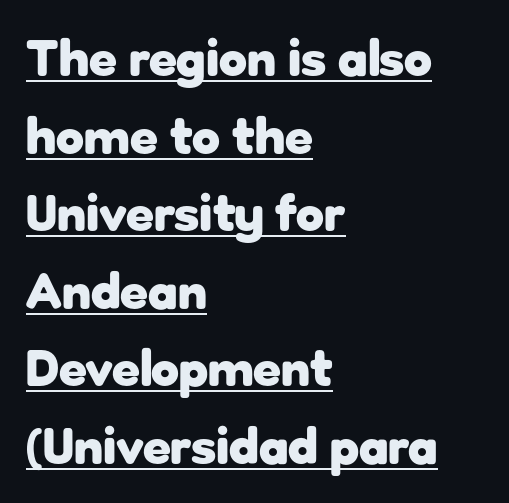
{"serif": "no", "italic": "no", "bold": "yes", "weight": "heavy", "width": "normal", "stroke_contrast": "low", "x_height": "medium", "monospaced": "no", "underline": "yes", "align": "left", "line_spacing": "normal", "line_spacing_ratio": 1.52, "letter_spacing": "normal", "letter_spacing_em": 0.0, "glyph_px": 51}
